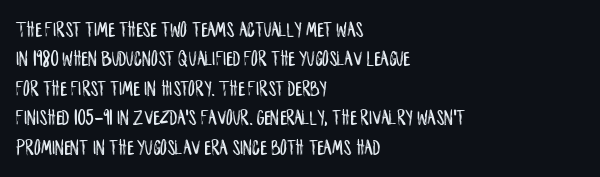
The image shows 22 px text type, upright; set left-aligned, normal line spacing (1.34x), normal letter spacing, not underlined.
